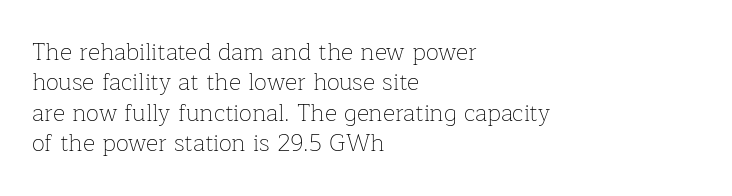
{"italic": "no", "bold": "no", "underline": "no", "align": "left", "line_spacing": "normal", "line_spacing_ratio": 1.27, "letter_spacing": "normal", "letter_spacing_em": 0.0, "glyph_px": 24}
